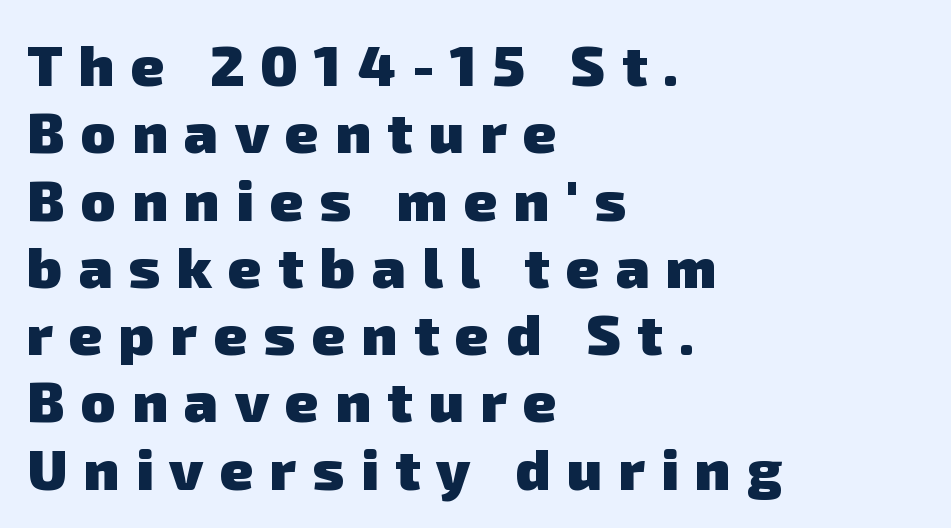
Q: Is the text bold? A: Yes.
Q: Is the typeface a serif or a sans-serif typeface? A: Sans-serif.
Q: Is the text underlined? A: No.
Q: How is the paragraph aligned? A: Left-aligned.
Q: Is the spacing between letters normal or unusually wide? A: Unusually wide.
Q: Width (condensed, normal, or wide)? A: Normal.
Q: Stroke contrast? A: Low.
Q: x-height? A: Medium.
Q: Monospaced? A: No.
